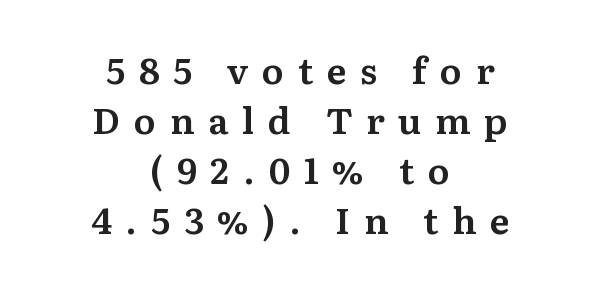
{"serif": "yes", "italic": "no", "width": "normal", "stroke_contrast": "medium", "x_height": "medium", "monospaced": "no", "underline": "no", "align": "center", "line_spacing": "normal", "line_spacing_ratio": 1.39, "letter_spacing": "wide", "letter_spacing_em": 0.38, "glyph_px": 36}
